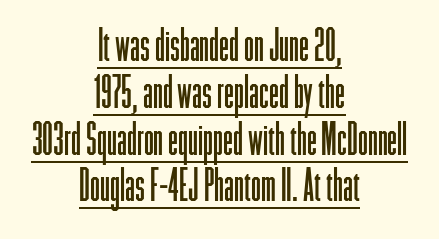
Q: Is the text bold? A: No.
Q: Is the text italic (slanted)? A: No, it is upright.
Q: Is the typeface a serif or a sans-serif typeface? A: Sans-serif.
Q: Is the text underlined? A: Yes.
Q: How is the paragraph aligned? A: Centered.
Q: Is the spacing between letters normal or unusually wide? A: Normal.
Q: Is the spacing between lines tight, normal or loose? A: Tight.
Q: Width (condensed, normal, or wide)? A: Condensed.
Q: Stroke contrast? A: Low.
Q: x-height? A: Medium.
Q: Monospaced? A: No.
